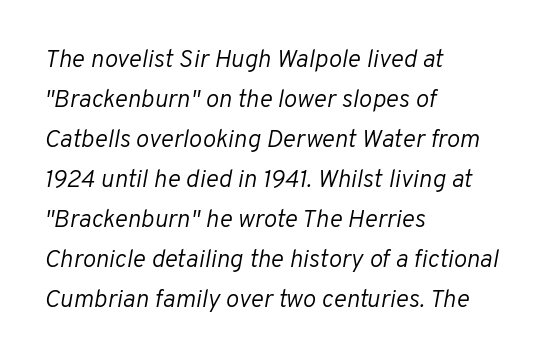
Q: Is the text bold? A: No.
Q: Is the text italic (slanted)? A: Yes, it leans right by about 10 degrees.
Q: Is the text underlined? A: No.
Q: How is the paragraph aligned? A: Left-aligned.
Q: Is the spacing between letters normal or unusually wide? A: Normal.
Q: Is the spacing between lines tight, normal or loose? A: Normal.
